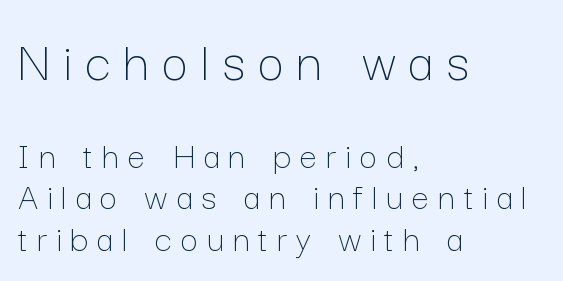
{"italic": "no", "bold": "no", "weight": "thin", "width": "normal", "stroke_contrast": "low", "x_height": "medium", "monospaced": "no", "underline": "no", "align": "left", "line_spacing": "tight", "line_spacing_ratio": 1.06, "letter_spacing": "wide", "letter_spacing_em": 0.23, "larger_block": "first", "size_ratio": 1.49, "glyph_px": 58}
